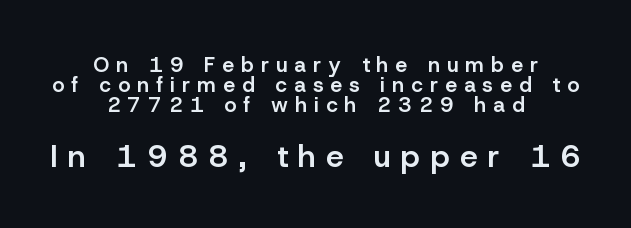
Q: Is the text bold? A: Semi-bold.
Q: Is the text italic (slanted)? A: No, it is upright.
Q: Is the typeface a serif or a sans-serif typeface? A: Sans-serif.
Q: Is the text underlined? A: No.
Q: How is the paragraph aligned? A: Centered.
Q: Is the spacing between letters normal or unusually wide? A: Unusually wide.
Q: Is the spacing between lines tight, normal or loose? A: Tight.
Q: Which block of text is set in a larger size, the first (top) or the second (bottom)? A: The second (bottom) one.
Q: Width (condensed, normal, or wide)? A: Normal.
Q: Stroke contrast? A: Low.
Q: x-height? A: Medium.
Q: Monospaced? A: No.
